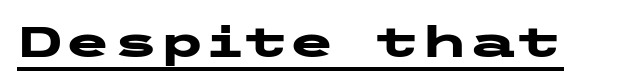
The image shows 43 px heavy, wide sans-serif type, upright; set normal letter spacing, underlined; low stroke contrast and a medium x-height.
